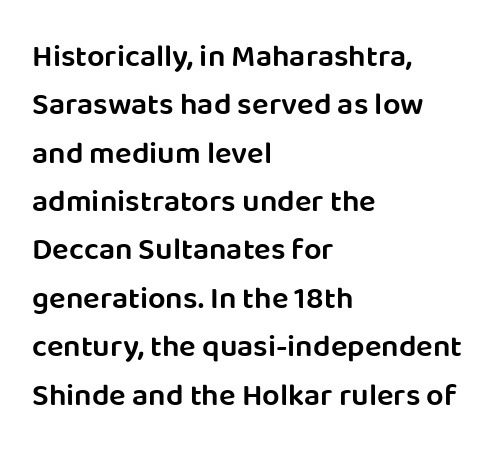
{"serif": "no", "italic": "no", "bold": "semi", "weight": "semibold", "width": "normal", "stroke_contrast": "low", "x_height": "large", "monospaced": "no", "underline": "no", "align": "left", "line_spacing": "normal", "line_spacing_ratio": 1.56, "letter_spacing": "normal", "letter_spacing_em": 0.0, "glyph_px": 31}
